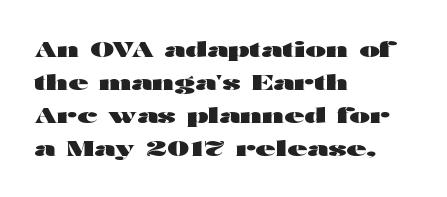
The image shows 22 px bold type, upright; set left-aligned, normal line spacing (1.5x), normal letter spacing, not underlined.
